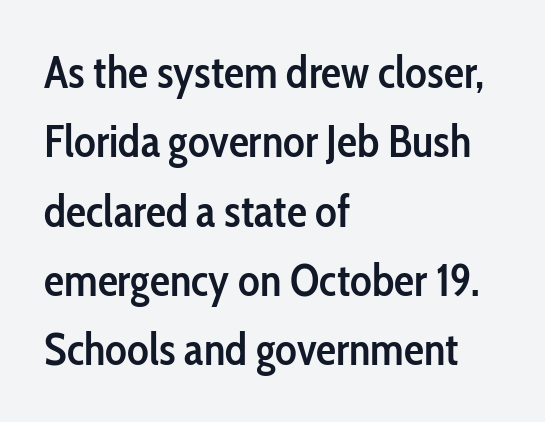
{"serif": "no", "italic": "no", "bold": "semi", "weight": "semibold", "width": "condensed", "stroke_contrast": "low", "x_height": "medium", "monospaced": "no", "underline": "no", "align": "left", "line_spacing": "normal", "line_spacing_ratio": 1.54, "letter_spacing": "normal", "letter_spacing_em": 0.0, "glyph_px": 45}
